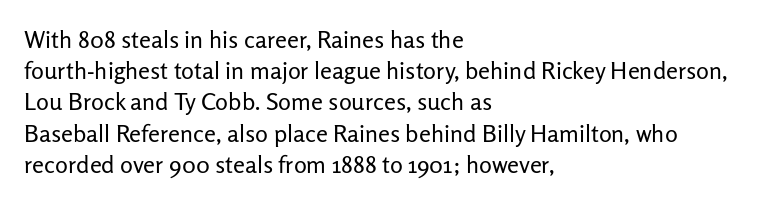
Q: Is the text bold? A: No.
Q: Is the text italic (slanted)? A: No, it is upright.
Q: Is the text underlined? A: No.
Q: How is the paragraph aligned? A: Left-aligned.
Q: Is the spacing between letters normal or unusually wide? A: Normal.
Q: Is the spacing between lines tight, normal or loose? A: Normal.
